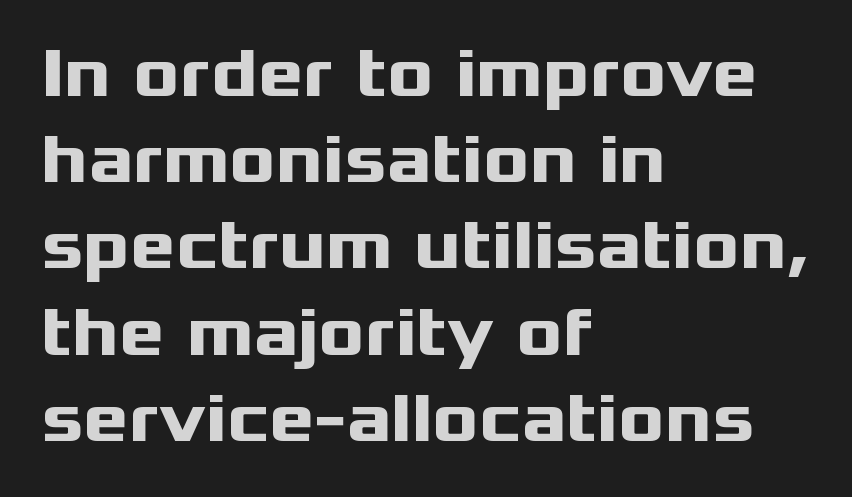
This sample uses an upright cut, with every glyph sitting square on the baseline. Characters follow at the spacing the type designer built in. Leftover space on each line is placed entirely after the last word. The characters display no serif detailing; their extremities are plain. Leading: standard. I'd describe the lettering as bold — thick and assertive.
